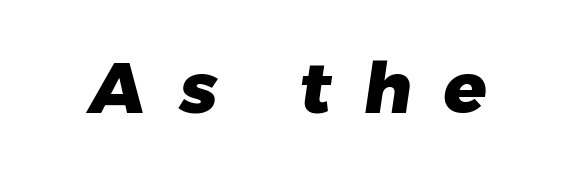
{"serif": "no", "bold": "yes", "weight": "heavy", "width": "normal", "stroke_contrast": "low", "x_height": "medium", "monospaced": "no", "underline": "no", "letter_spacing": "wide", "letter_spacing_em": 0.45, "glyph_px": 71}
